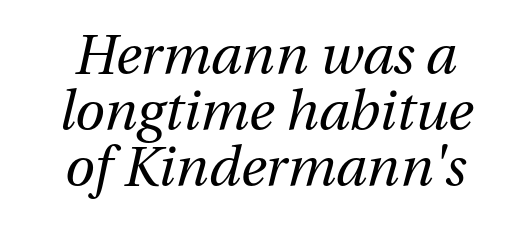
Q: Is the text bold? A: No.
Q: Is the text italic (slanted)? A: Yes, it leans right by about 13 degrees.
Q: Is the text underlined? A: No.
Q: Is the spacing between letters normal or unusually wide? A: Normal.
Q: Is the spacing between lines tight, normal or loose? A: Tight.
Q: Width (condensed, normal, or wide)? A: Normal.
Q: Stroke contrast? A: Medium.
Q: x-height? A: Medium.
Q: Monospaced? A: No.
